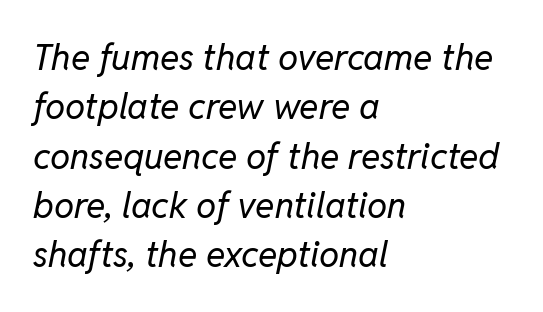
Is the letter spacing exaggerated? No — it looks like the ordinary default. Designer's note — italics engaged. Looks like regular typesetting: each glyph gets only the width it needs. Regular leading. A classic flush-left, rag-right setting is used for this passage. The passage shown is not underscored anywhere.
